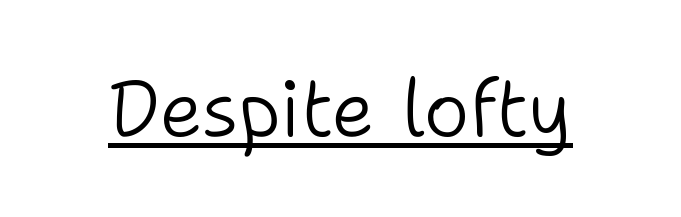
Q: Is the text bold? A: No.
Q: Is the text italic (slanted)? A: No, it is upright.
Q: Is the typeface a serif or a sans-serif typeface? A: Sans-serif.
Q: Is the text underlined? A: Yes.
Q: Is the spacing between letters normal or unusually wide? A: Normal.
Q: Width (condensed, normal, or wide)? A: Normal.
Q: Stroke contrast? A: Low.
Q: x-height? A: Medium.
Q: Monospaced? A: No.
